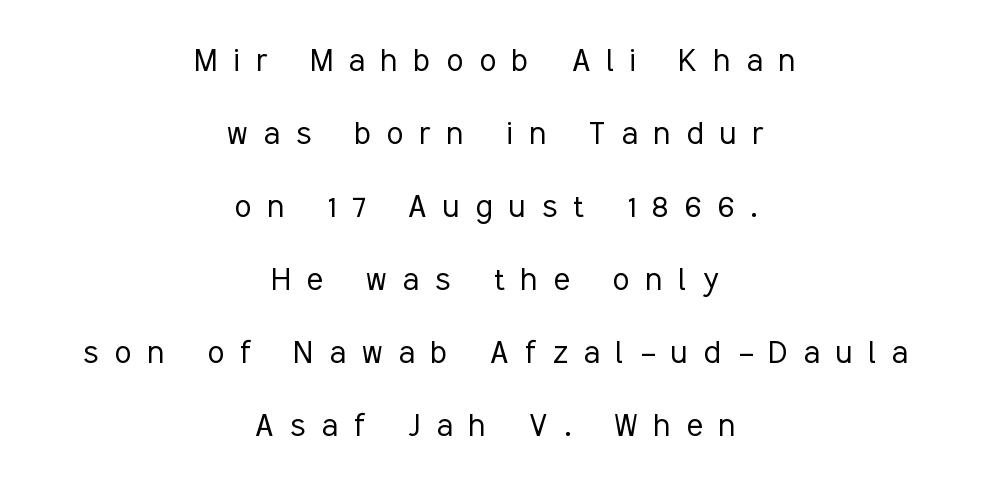
Think of a printed novel: that variable character pitch is what you see here. Display-style spreading of the glyphs; the letterfit is very open. Only glyphs here, with clear space below each row. The designer dialed line spacing up above the default.
